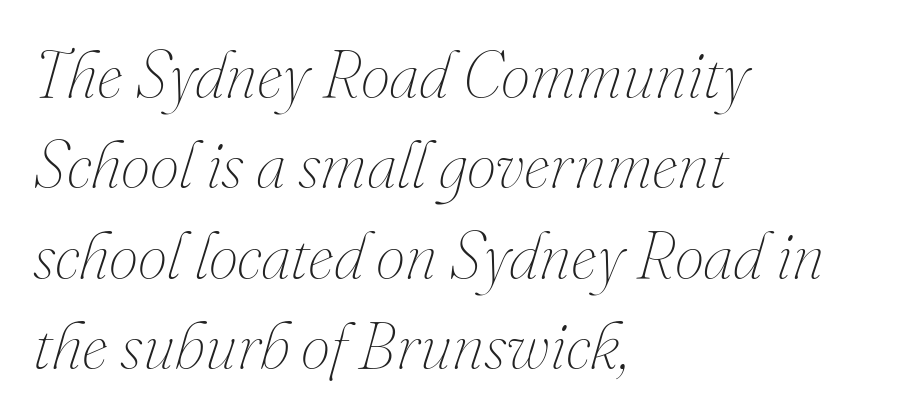
The image shows 66 px thin type, italic (leaning right); set left-aligned, normal line spacing (1.37x), normal letter spacing, not underlined; medium stroke contrast and a small x-height.
